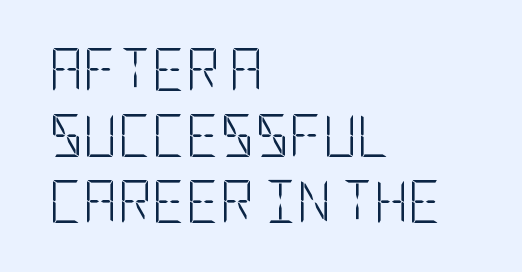
Q: Is the text bold? A: No.
Q: Is the text italic (slanted)? A: No, it is upright.
Q: Is the typeface a serif or a sans-serif typeface? A: Sans-serif.
Q: Is the text underlined? A: No.
Q: How is the paragraph aligned? A: Left-aligned.
Q: Is the spacing between letters normal or unusually wide? A: Normal.
Q: Is the spacing between lines tight, normal or loose? A: Normal.
Q: Width (condensed, normal, or wide)? A: Condensed.
Q: Stroke contrast? A: Low.
Q: x-height? A: Large.
